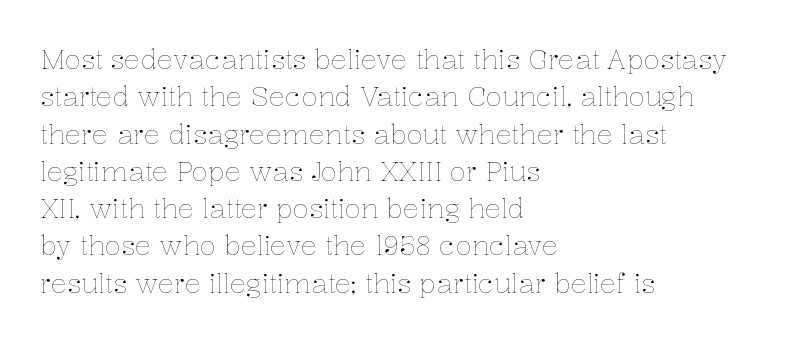
Interline gaps are of average width in this sample. Inter-character spacing is left at the font's built-in metrics. If you drew a line through each stem, it would be perfectly vertical. Words float on clear page, feet unadorned. Each line starts at the same left margin while the right side varies.
